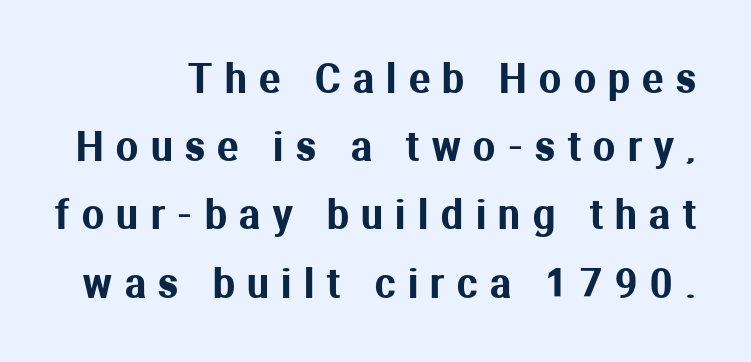
{"serif": "no", "italic": "no", "width": "normal", "stroke_contrast": "medium", "x_height": "medium", "monospaced": "no", "underline": "no", "align": "right", "line_spacing_ratio": 1.75, "letter_spacing": "wide", "letter_spacing_em": 0.32, "glyph_px": 39}
